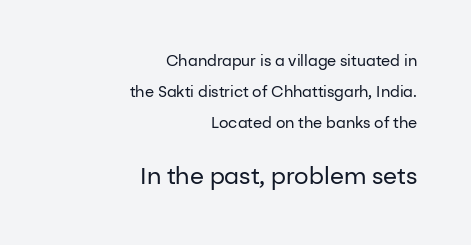
If you drew a line through each stem, it would be perfectly vertical. These lines stand farther apart than default settings would place them. Stems and bowls with no extra thickness — not bold. Layout note: lines flush right.
